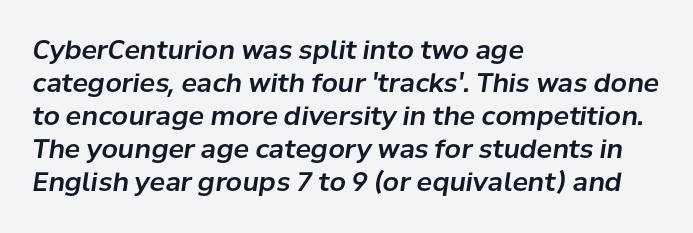
The image shows 26 px text type, italic (leaning right); set left-aligned, normal line spacing (1.27x), normal letter spacing, not underlined.
